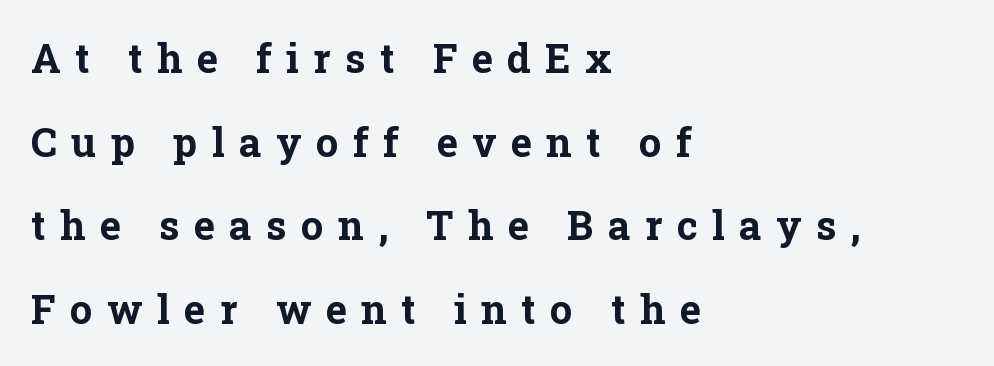
Q: Is the text bold? A: Yes.
Q: Is the text italic (slanted)? A: No, it is upright.
Q: Is the typeface a serif or a sans-serif typeface? A: Serif.
Q: Is the text underlined? A: No.
Q: How is the paragraph aligned? A: Left-aligned.
Q: Is the spacing between letters normal or unusually wide? A: Unusually wide.
Q: Is the spacing between lines tight, normal or loose? A: Loose.
Q: Width (condensed, normal, or wide)? A: Normal.
Q: Stroke contrast? A: Low.
Q: x-height? A: Medium.
Q: Monospaced? A: No.
